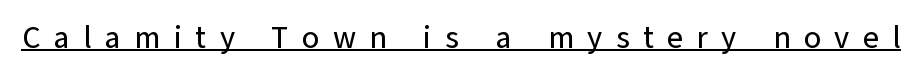
Q: Is the text italic (slanted)? A: No, it is upright.
Q: Is the typeface a serif or a sans-serif typeface? A: Sans-serif.
Q: Is the text underlined? A: Yes.
Q: Is the spacing between letters normal or unusually wide? A: Unusually wide.
Q: Width (condensed, normal, or wide)? A: Normal.
Q: Stroke contrast? A: Low.
Q: x-height? A: Medium.
Q: Monospaced? A: No.
